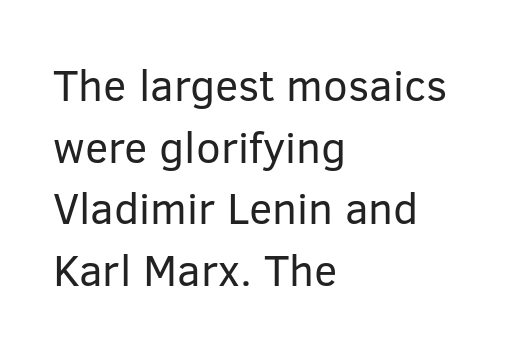
The image shows 44 px regular-weight sans-serif type, upright; set left-aligned, normal line spacing (1.4x), normal letter spacing, not underlined; low stroke contrast and a medium x-height.
